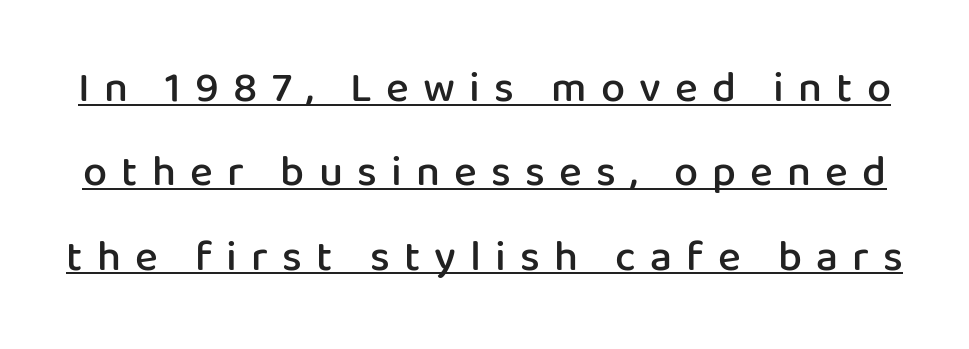
Q: Is the text bold? A: Semi-bold.
Q: Is the text italic (slanted)? A: No, it is upright.
Q: Is the typeface a serif or a sans-serif typeface? A: Sans-serif.
Q: Is the text underlined? A: Yes.
Q: Is the spacing between letters normal or unusually wide? A: Unusually wide.
Q: Is the spacing between lines tight, normal or loose? A: Loose.
Q: Width (condensed, normal, or wide)? A: Normal.
Q: Stroke contrast? A: Low.
Q: x-height? A: Medium.
Q: Monospaced? A: No.
